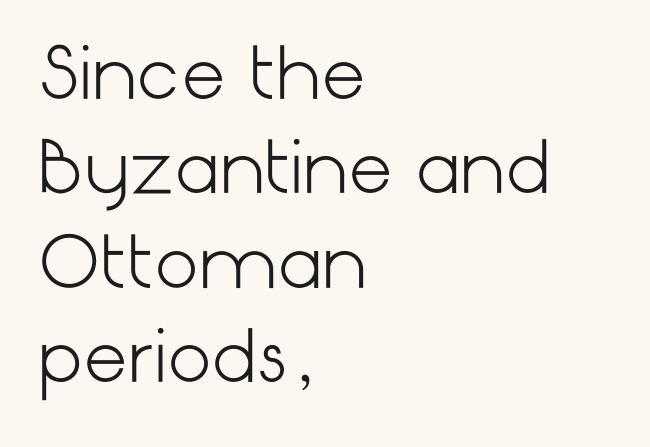
The image shows 70 px light sans-serif type, upright; set left-aligned, normal line spacing (1.35x), normal letter spacing, not underlined; low stroke contrast and a medium x-height.
